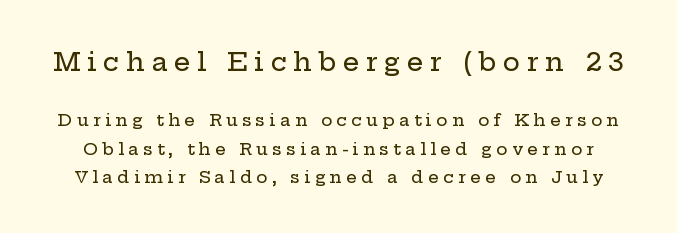
{"italic": "no", "underline": "no", "line_spacing": "normal", "line_spacing_ratio": 1.67, "letter_spacing": "wide", "letter_spacing_em": 0.25, "larger_block": "first", "size_ratio": 1.53, "glyph_px": 26}
